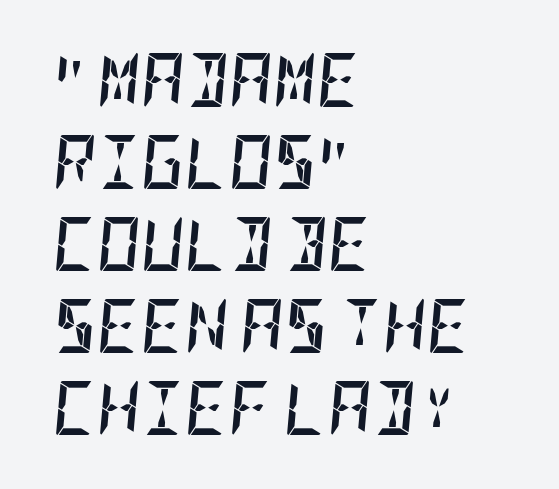
Underline: absent. Stroke thickness is high; the sample reads as a true bold. Quick note: interline space is typical. Looking at the ascenders, they clearly lean.
